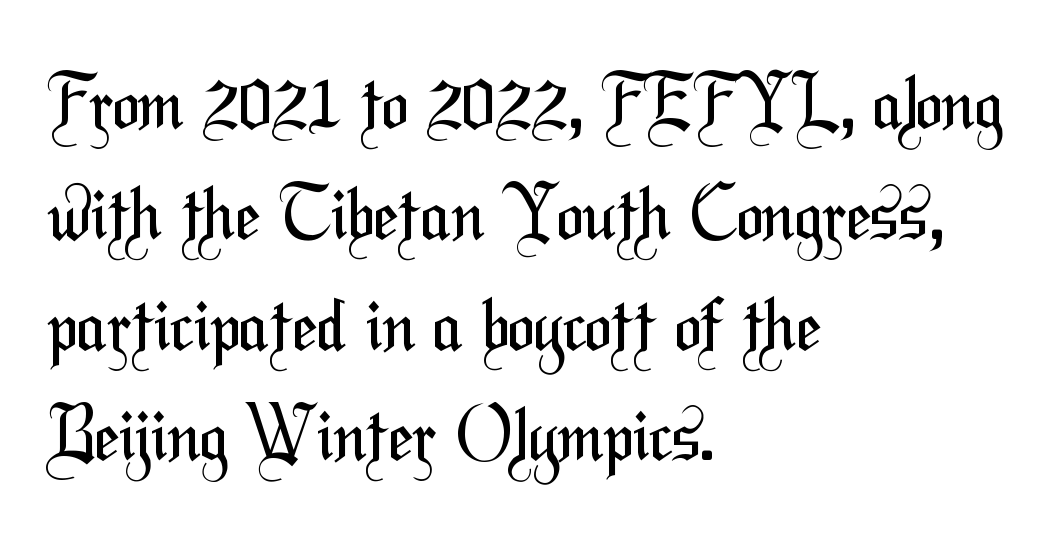
Q: Is the text bold? A: No.
Q: Is the typeface a serif or a sans-serif typeface? A: Sans-serif.
Q: Is the text underlined? A: No.
Q: How is the paragraph aligned? A: Left-aligned.
Q: Is the spacing between letters normal or unusually wide? A: Normal.
Q: Is the spacing between lines tight, normal or loose? A: Normal.
Q: Width (condensed, normal, or wide)? A: Condensed.
Q: Stroke contrast? A: Medium.
Q: x-height? A: Medium.
Q: Monospaced? A: No.
